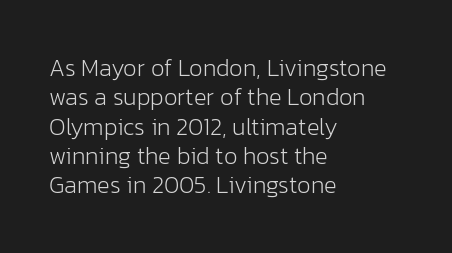
Notice how the stems are strictly vertical — no italics here. Standard letterfit; no display-style spreading of the glyphs. The space beneath each line is pristine and unruled. Counters stay open thanks to moderate or lighter strokes. A classic flush-left, rag-right setting is used for this passage.
